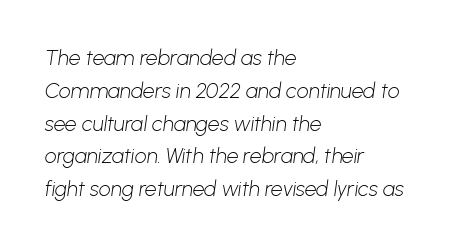
Q: Is the text bold? A: No.
Q: Is the text underlined? A: No.
Q: How is the paragraph aligned? A: Left-aligned.
Q: Is the spacing between letters normal or unusually wide? A: Normal.
Q: Is the spacing between lines tight, normal or loose? A: Normal.
